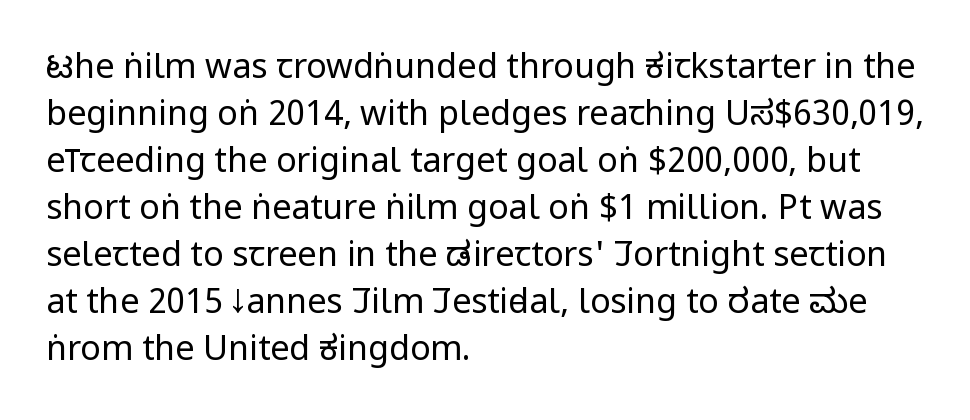
Q: Is the text bold? A: No.
Q: Is the text italic (slanted)? A: No, it is upright.
Q: Is the typeface a serif or a sans-serif typeface? A: Sans-serif.
Q: Is the text underlined? A: No.
Q: How is the paragraph aligned? A: Left-aligned.
Q: Is the spacing between letters normal or unusually wide? A: Normal.
Q: Is the spacing between lines tight, normal or loose? A: Normal.
Q: Width (condensed, normal, or wide)? A: Condensed.
Q: Stroke contrast? A: Low.
Q: x-height? A: Large.
Q: Monospaced? A: No.
